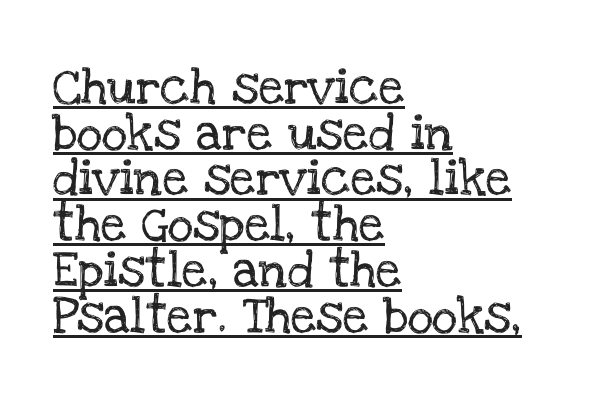
Q: Is the text italic (slanted)? A: No, it is upright.
Q: Is the typeface a serif or a sans-serif typeface? A: Serif.
Q: Is the text underlined? A: Yes.
Q: How is the paragraph aligned? A: Left-aligned.
Q: Is the spacing between letters normal or unusually wide? A: Normal.
Q: Is the spacing between lines tight, normal or loose? A: Normal.
Q: Width (condensed, normal, or wide)? A: Normal.
Q: Stroke contrast? A: Low.
Q: x-height? A: Large.
Q: Monospaced? A: No.
